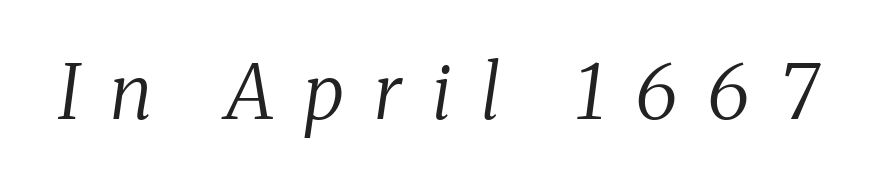
{"serif": "yes", "italic": "yes", "lean": "right", "slant_degrees": 8, "bold": "no", "weight": "regular", "width": "normal", "stroke_contrast": "medium", "x_height": "medium", "monospaced": "no", "underline": "no", "letter_spacing": "wide", "letter_spacing_em": 0.4, "glyph_px": 75}
